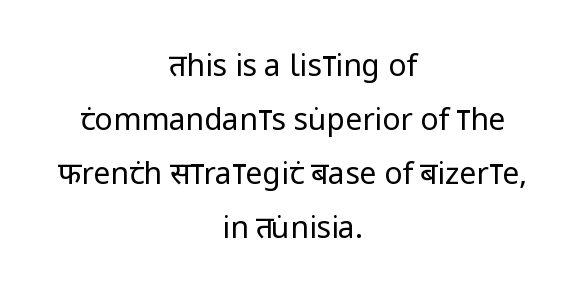
Q: Is the text bold? A: No.
Q: Is the text italic (slanted)? A: No, it is upright.
Q: Is the typeface a serif or a sans-serif typeface? A: Sans-serif.
Q: Is the text underlined? A: No.
Q: How is the paragraph aligned? A: Centered.
Q: Is the spacing between letters normal or unusually wide? A: Normal.
Q: Width (condensed, normal, or wide)? A: Condensed.
Q: Stroke contrast? A: Low.
Q: x-height? A: Large.
Q: Monospaced? A: No.
